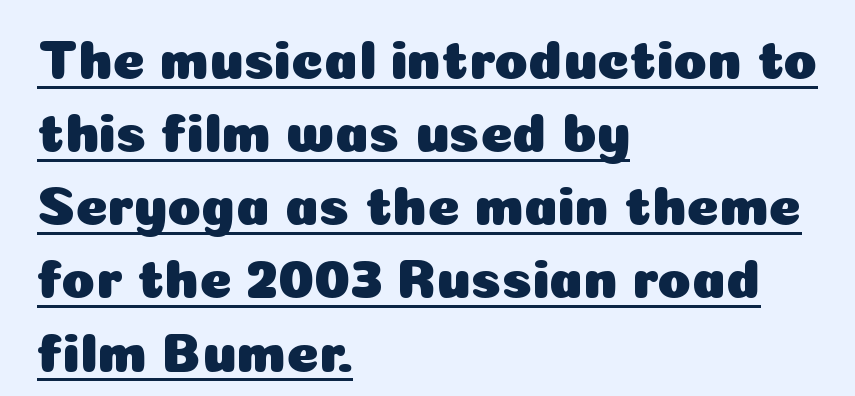
Note the varied advance widths — an 'i' is clearly narrower than an 'm'. No extra tracking has been applied to these lines. Italic? Not at all — the glyphs are vertical. Check where the strokes stop: nothing finishes them off — pure sans. Vertically, the passage feels balanced, rows spaced as you'd expect.
